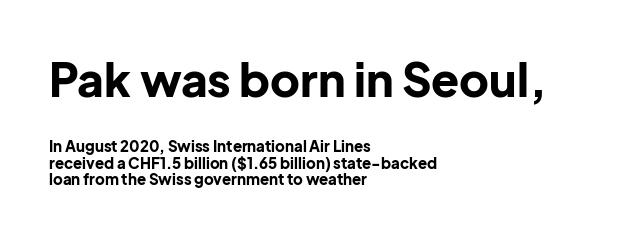
{"serif": "no", "italic": "no", "bold": "yes", "weight": "bold", "width": "normal", "stroke_contrast": "low", "x_height": "medium", "monospaced": "no", "underline": "no", "align": "left", "line_spacing": "tight", "line_spacing_ratio": 1.1, "letter_spacing": "normal", "letter_spacing_em": 0.0, "larger_block": "first", "size_ratio": 3.07, "glyph_px": 46}
